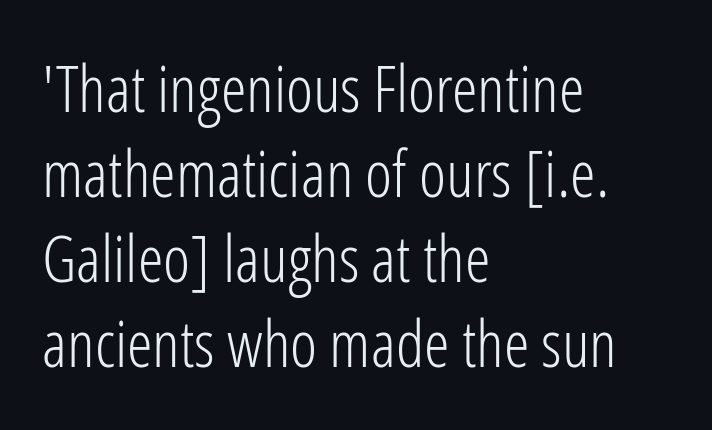
{"serif": "no", "italic": "no", "bold": "no", "weight": "light", "width": "condensed", "stroke_contrast": "low", "x_height": "medium", "monospaced": "no", "underline": "no", "align": "left", "line_spacing": "normal", "line_spacing_ratio": 1.31, "letter_spacing": "normal", "letter_spacing_em": 0.0, "glyph_px": 65}
